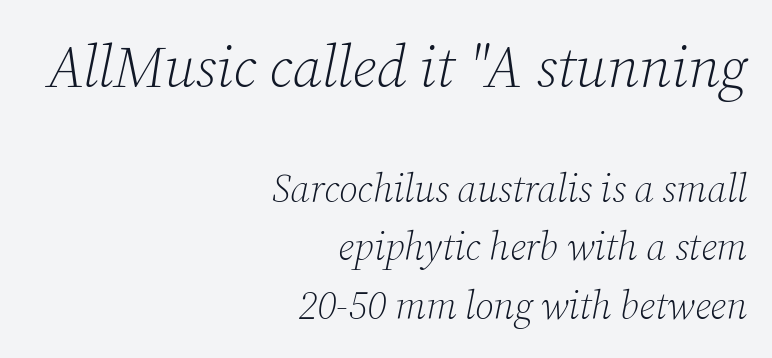
Q: Is the text bold? A: No.
Q: Is the text italic (slanted)? A: Yes, it leans right by about 12 degrees.
Q: Is the typeface a serif or a sans-serif typeface? A: Serif.
Q: Is the text underlined? A: No.
Q: How is the paragraph aligned? A: Right-aligned.
Q: Is the spacing between letters normal or unusually wide? A: Normal.
Q: Is the spacing between lines tight, normal or loose? A: Normal.
Q: Which block of text is set in a larger size, the first (top) or the second (bottom)? A: The first (top) one.
Q: Width (condensed, normal, or wide)? A: Normal.
Q: Stroke contrast? A: Low.
Q: x-height? A: Medium.
Q: Monospaced? A: No.
